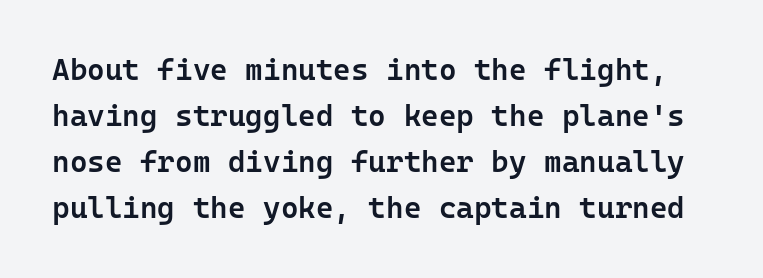
{"serif": "no", "italic": "no", "bold": "semi", "weight": "semibold", "width": "normal", "stroke_contrast": "low", "x_height": "medium", "underline": "no", "line_spacing": "normal", "line_spacing_ratio": 1.53, "letter_spacing": "normal", "letter_spacing_em": 0.0, "glyph_px": 30}
